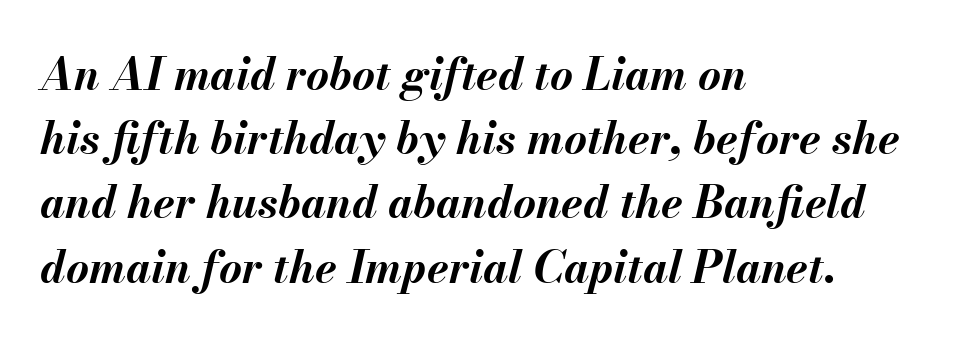
{"italic": "yes", "lean": "right", "slant_degrees": 13, "bold": "yes", "weight": "bold", "width": "normal", "stroke_contrast": "medium", "x_height": "small", "monospaced": "no", "underline": "no", "align": "left", "line_spacing": "normal", "line_spacing_ratio": 1.46, "letter_spacing": "normal", "letter_spacing_em": 0.0, "glyph_px": 44}
